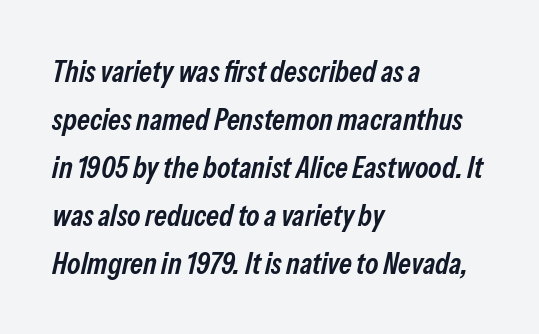
The image shows 30 px semibold, condensed type, italic (leaning right); set left-aligned, normal line spacing (1.6x), normal letter spacing, not underlined; low stroke contrast and a medium x-height.
